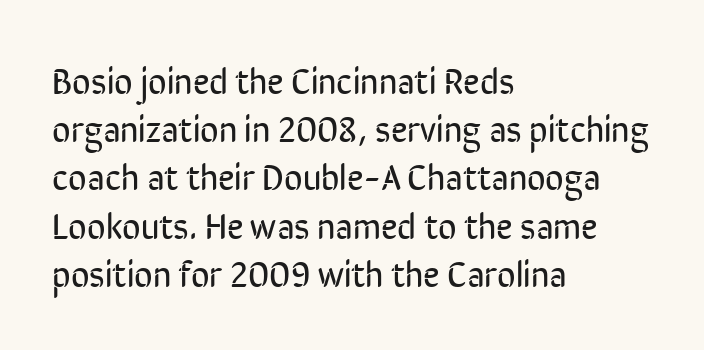
Q: Is the text bold? A: No.
Q: Is the text italic (slanted)? A: No, it is upright.
Q: Is the typeface a serif or a sans-serif typeface? A: Sans-serif.
Q: Is the text underlined? A: No.
Q: How is the paragraph aligned? A: Left-aligned.
Q: Is the spacing between letters normal or unusually wide? A: Normal.
Q: Is the spacing between lines tight, normal or loose? A: Normal.
Q: Width (condensed, normal, or wide)? A: Condensed.
Q: Stroke contrast? A: Low.
Q: x-height? A: Medium.
Q: Monospaced? A: No.
